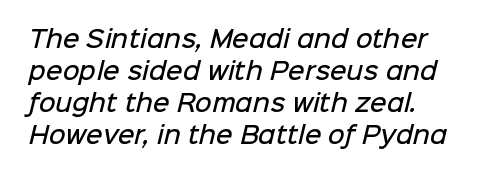
Q: Is the text bold? A: Semi-bold.
Q: Is the text underlined? A: No.
Q: Is the spacing between letters normal or unusually wide? A: Normal.
Q: Is the spacing between lines tight, normal or loose? A: Normal.
